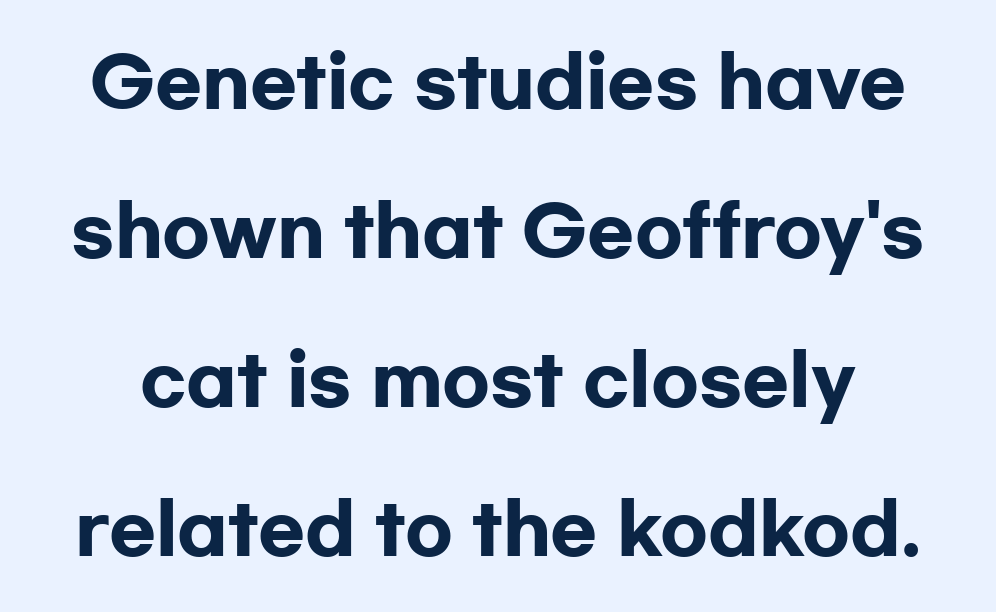
These lines carry a lot of weight — the face is fully bold. The passage shown is typed in a proportional face where columns would drift. Honestly, there is no underline to notice here at all. The axis of the letterforms is exactly vertical. The rendering uses a large line-height, opening up the rows. The passage shown has conventional tracking throughout.
